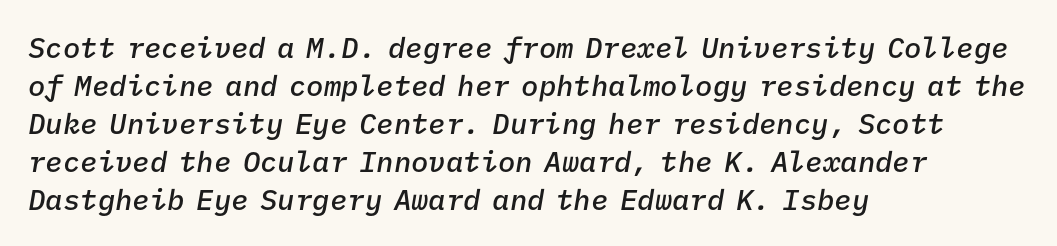
It's the slanting kind of type. Short and long lines alike share a common starting point at left. The rendering uses a semibold face; strokes are thickened but not to full bold. Baseline-to-baseline distance is the conventional proportion of letter height. There is no visible air inserted between adjacent glyphs.
